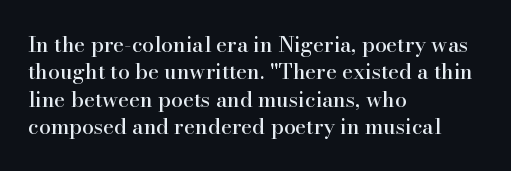
Q: Is the text italic (slanted)? A: No, it is upright.
Q: Is the text underlined? A: No.
Q: How is the paragraph aligned? A: Left-aligned.
Q: Is the spacing between letters normal or unusually wide? A: Normal.
Q: Is the spacing between lines tight, normal or loose? A: Normal.
